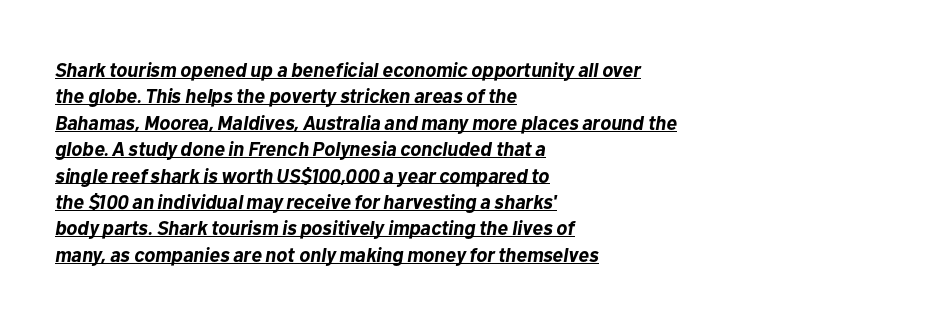
Q: Is the text bold? A: Yes.
Q: Is the text italic (slanted)? A: Yes, it leans right by about 10 degrees.
Q: Is the text underlined? A: Yes.
Q: How is the paragraph aligned? A: Left-aligned.
Q: Is the spacing between letters normal or unusually wide? A: Normal.
Q: Is the spacing between lines tight, normal or loose? A: Normal.
